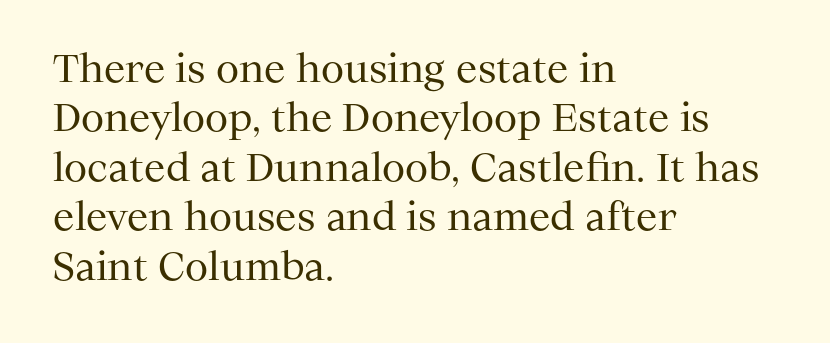
{"serif": "yes", "italic": "no", "bold": "no", "weight": "regular", "width": "normal", "stroke_contrast": "medium", "x_height": "medium", "monospaced": "no", "underline": "no", "align": "left", "line_spacing": "normal", "line_spacing_ratio": 1.3, "letter_spacing": "normal", "letter_spacing_em": 0.0, "glyph_px": 38}
